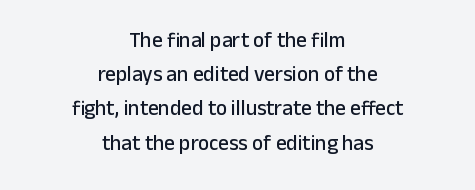
The image shows 21 px text type, upright; set centered, normal line spacing (1.63x), normal letter spacing, not underlined.
